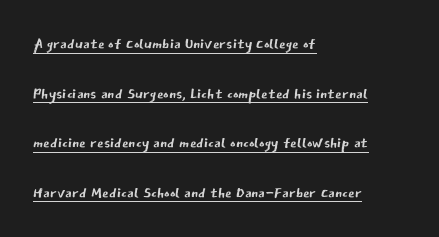
{"italic": "no", "bold": "no", "underline": "yes", "align": "left", "line_spacing": "loose", "line_spacing_ratio": 2.36, "letter_spacing": "normal", "letter_spacing_em": 0.0, "glyph_px": 21}
